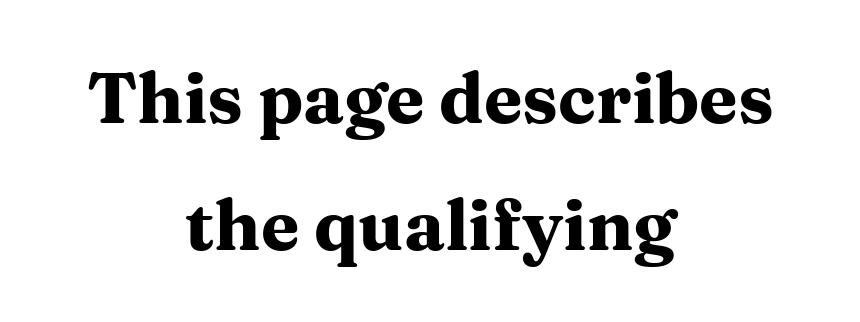
Q: Is the text bold? A: Yes.
Q: Is the text italic (slanted)? A: No, it is upright.
Q: Is the typeface a serif or a sans-serif typeface? A: Serif.
Q: Is the text underlined? A: No.
Q: How is the paragraph aligned? A: Centered.
Q: Is the spacing between letters normal or unusually wide? A: Normal.
Q: Width (condensed, normal, or wide)? A: Wide.
Q: Stroke contrast? A: Medium.
Q: x-height? A: Medium.
Q: Monospaced? A: No.
